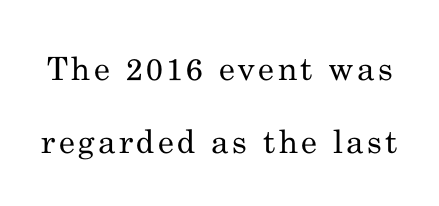
{"serif": "yes", "italic": "no", "bold": "no", "weight": "regular", "width": "normal", "stroke_contrast": "medium", "x_height": "small", "monospaced": "no", "underline": "no", "line_spacing": "loose", "line_spacing_ratio": 2.29, "glyph_px": 32}
